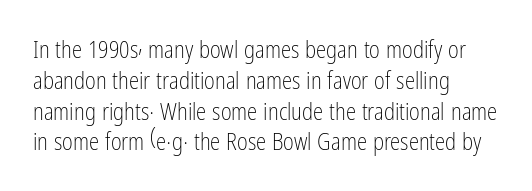
{"italic": "no", "bold": "no", "underline": "no", "align": "left", "line_spacing": "normal", "line_spacing_ratio": 1.34, "letter_spacing": "normal", "letter_spacing_em": 0.0, "glyph_px": 23}
